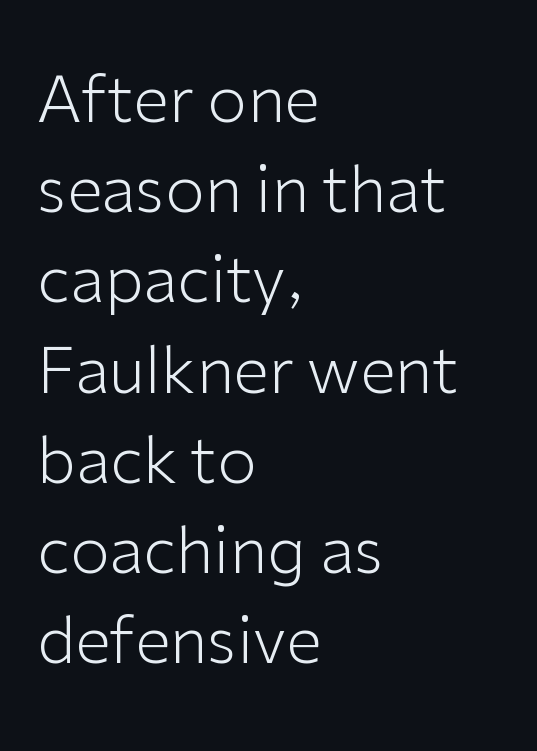
{"serif": "no", "italic": "no", "bold": "no", "weight": "light", "width": "normal", "stroke_contrast": "low", "x_height": "medium", "monospaced": "no", "underline": "no", "align": "left", "line_spacing": "normal", "line_spacing_ratio": 1.41, "letter_spacing": "normal", "letter_spacing_em": 0.0, "glyph_px": 64}
